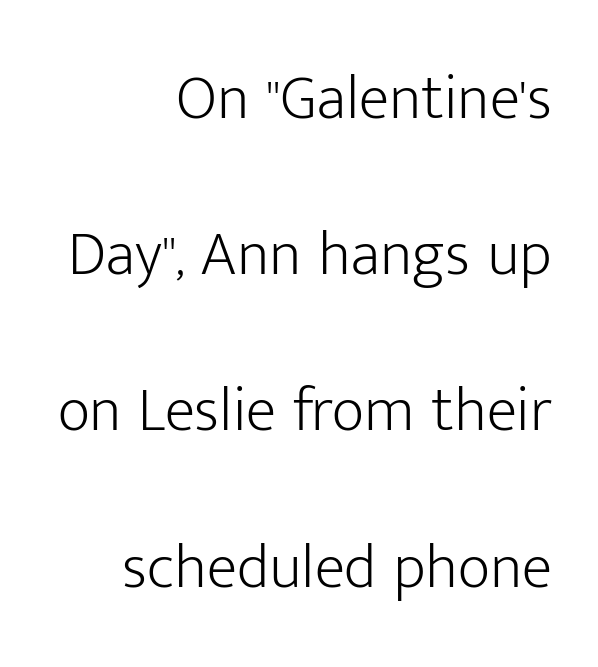
{"serif": "no", "italic": "no", "bold": "no", "weight": "light", "width": "normal", "stroke_contrast": "low", "x_height": "medium", "monospaced": "no", "underline": "no", "align": "right", "line_spacing": "loose", "line_spacing_ratio": 2.48, "letter_spacing": "normal", "letter_spacing_em": 0.0, "glyph_px": 63}
